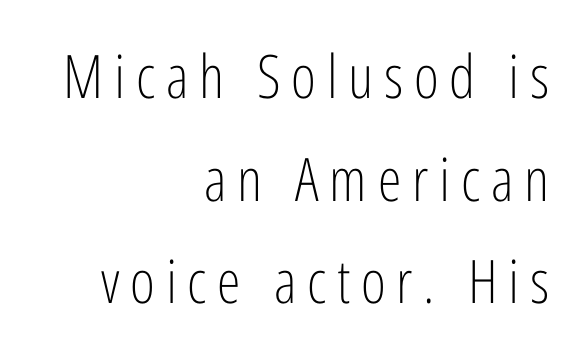
{"serif": "no", "italic": "no", "bold": "no", "weight": "light", "width": "condensed", "stroke_contrast": "low", "x_height": "medium", "monospaced": "no", "underline": "no", "align": "right", "line_spacing_ratio": 1.71, "glyph_px": 60}
